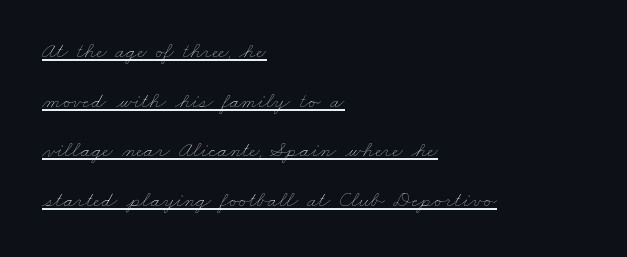
Q: Is the text bold? A: No.
Q: Is the text underlined? A: Yes.
Q: How is the paragraph aligned? A: Left-aligned.
Q: Is the spacing between letters normal or unusually wide? A: Normal.
Q: Is the spacing between lines tight, normal or loose? A: Loose.
